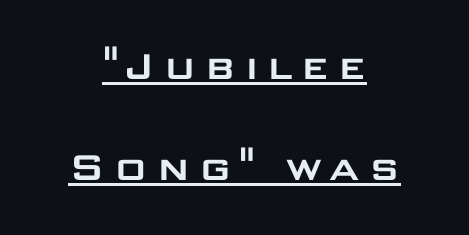
The image shows 46 px wide sans-serif type, upright; set centered, loose line spacing (2.2x), underlined; low stroke contrast and a large x-height.
